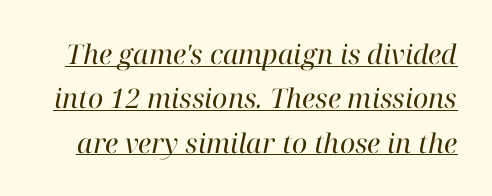
Q: Is the text bold? A: No.
Q: Is the text italic (slanted)? A: Yes, it leans right by about 12 degrees.
Q: Is the text underlined? A: Yes.
Q: Is the spacing between letters normal or unusually wide? A: Normal.
Q: Is the spacing between lines tight, normal or loose? A: Normal.
